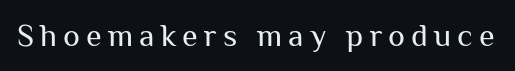
Q: Is the text bold? A: No.
Q: Is the text italic (slanted)? A: No, it is upright.
Q: Is the typeface a serif or a sans-serif typeface? A: Sans-serif.
Q: Is the text underlined? A: No.
Q: Width (condensed, normal, or wide)? A: Normal.
Q: Stroke contrast? A: Medium.
Q: x-height? A: Medium.
Q: Monospaced? A: No.
